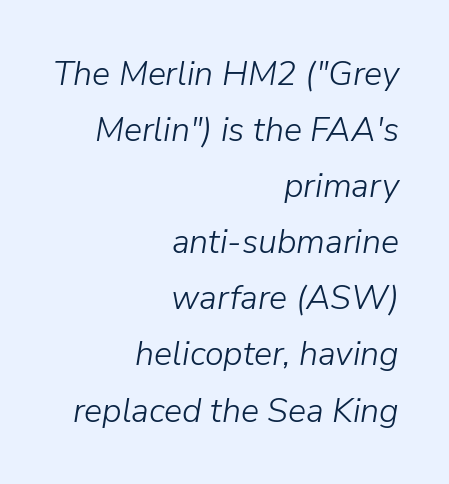
{"italic": "yes", "lean": "right", "slant_degrees": 9, "bold": "no", "weight": "light", "width": "normal", "stroke_contrast": "low", "x_height": "medium", "monospaced": "no", "underline": "no", "align": "right", "line_spacing": "normal", "line_spacing_ratio": 1.65, "letter_spacing": "normal", "letter_spacing_em": 0.0, "glyph_px": 34}
